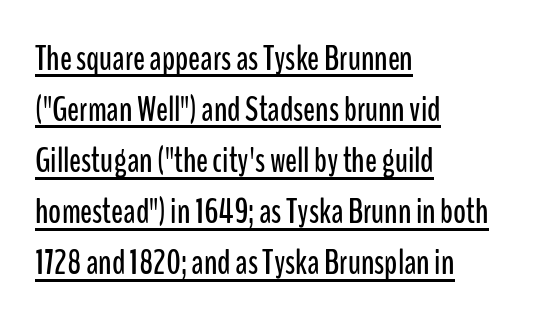
Q: Is the text italic (slanted)? A: No, it is upright.
Q: Is the typeface a serif or a sans-serif typeface? A: Sans-serif.
Q: Is the text underlined? A: Yes.
Q: How is the paragraph aligned? A: Left-aligned.
Q: Is the spacing between letters normal or unusually wide? A: Normal.
Q: Is the spacing between lines tight, normal or loose? A: Normal.
Q: Width (condensed, normal, or wide)? A: Condensed.
Q: Stroke contrast? A: Low.
Q: x-height? A: Medium.
Q: Monospaced? A: No.
